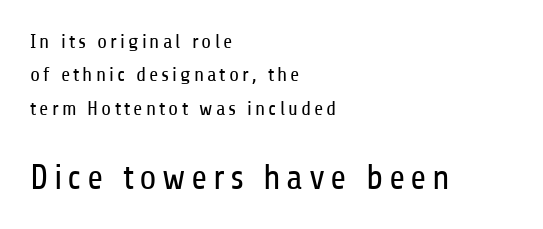
Q: Is the text bold? A: No.
Q: Is the text italic (slanted)? A: No, it is upright.
Q: Is the typeface a serif or a sans-serif typeface? A: Sans-serif.
Q: Is the text underlined? A: No.
Q: How is the paragraph aligned? A: Left-aligned.
Q: Is the spacing between lines tight, normal or loose? A: Normal.
Q: Which block of text is set in a larger size, the first (top) or the second (bottom)? A: The second (bottom) one.
Q: Width (condensed, normal, or wide)? A: Condensed.
Q: Stroke contrast? A: Low.
Q: x-height? A: Medium.
Q: Monospaced? A: No.
